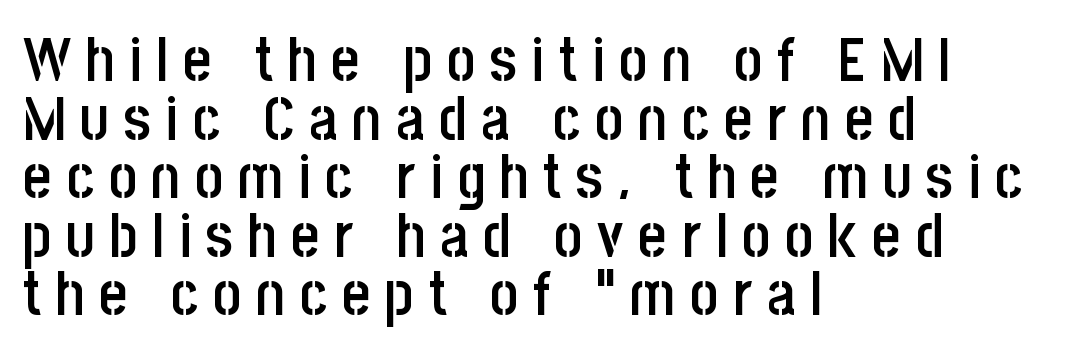
The image shows 61 px semibold, condensed sans-serif type, upright; set left-aligned, tight line spacing (0.96x), unusually wide letter spacing (+0.24 em), not underlined; low stroke contrast and a large x-height.
